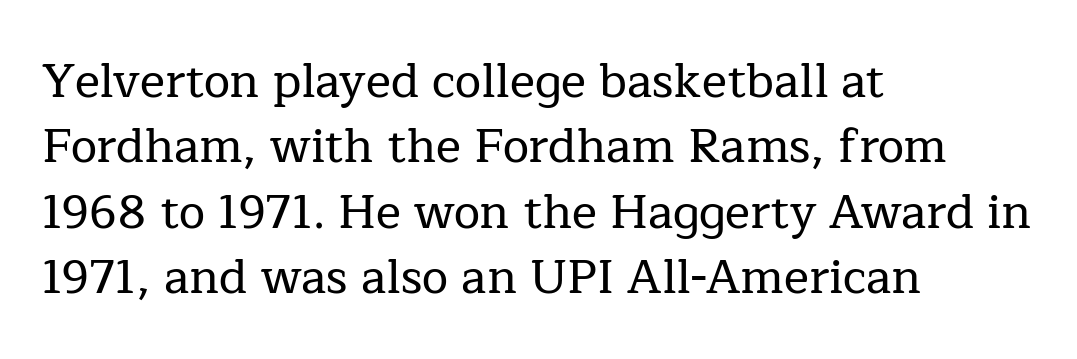
Q: Is the text italic (slanted)? A: No, it is upright.
Q: Is the typeface a serif or a sans-serif typeface? A: Serif.
Q: Is the text underlined? A: No.
Q: How is the paragraph aligned? A: Left-aligned.
Q: Is the spacing between letters normal or unusually wide? A: Normal.
Q: Is the spacing between lines tight, normal or loose? A: Normal.
Q: Width (condensed, normal, or wide)? A: Normal.
Q: Stroke contrast? A: Low.
Q: x-height? A: Medium.
Q: Monospaced? A: No.
